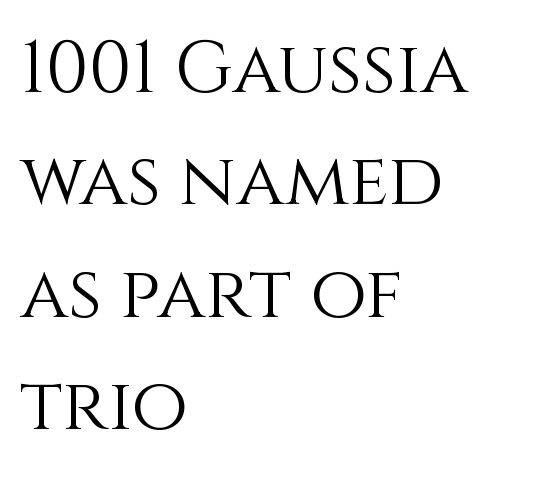
The image shows 73 px light type, upright; set left-aligned, normal line spacing (1.54x), normal letter spacing, not underlined; medium stroke contrast and a large x-height.
